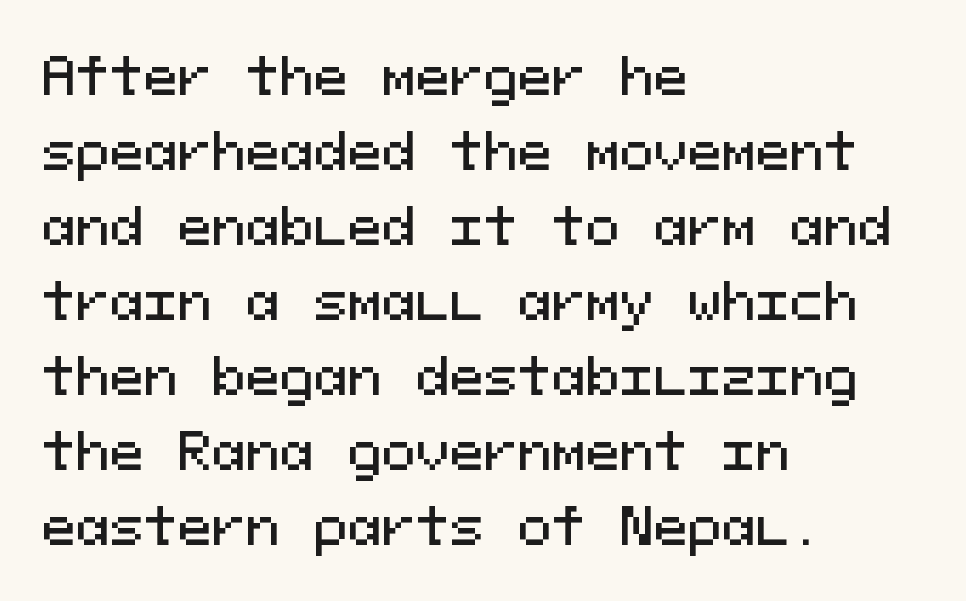
Each line starts at the same left margin while the right side varies. Students, observe: this is what conventionally led text looks like. Is the letter spacing exaggerated? No — it looks like the ordinary default. Bare-footed words on every line. These lines are rendered in a fixed-pitch font. Grotesque or geometric, the face here clearly has no serifs.
